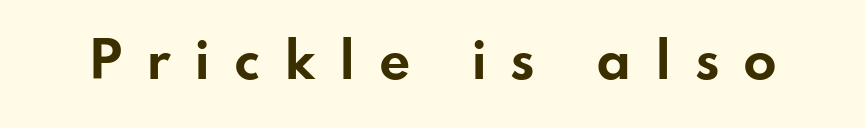
The image shows 49 px bold, wide sans-serif type, upright; set unusually wide letter spacing (+0.48 em), not underlined; low stroke contrast and a small x-height.
